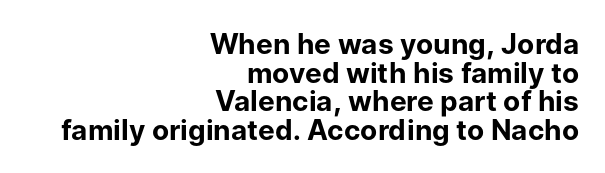
The face used here is proportionally spaced, like ordinary book or web type. The sample has been set heavy, in full bold. Reading down the block, your eye finds every line finishing at a fixed right position. You can tell from the bare stems that sans-serif type was used.
